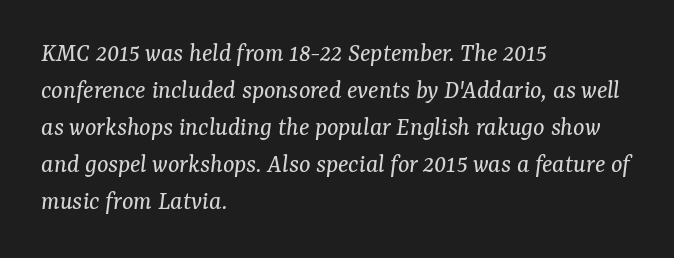
{"italic": "yes", "lean": "right", "slant_degrees": 7, "bold": "no", "underline": "no", "align": "left", "line_spacing": "normal", "line_spacing_ratio": 1.37, "letter_spacing": "normal", "letter_spacing_em": 0.0, "glyph_px": 27}
